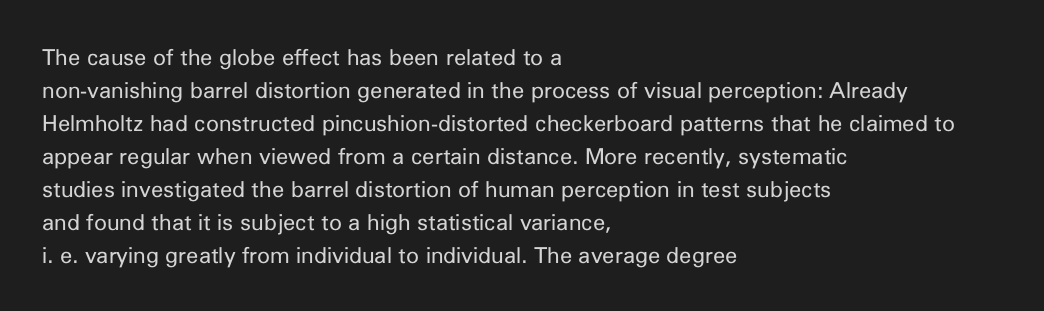
{"italic": "no", "bold": "no", "underline": "no", "align": "left", "line_spacing": "normal", "line_spacing_ratio": 1.5, "letter_spacing": "normal", "letter_spacing_em": 0.0, "glyph_px": 22}
